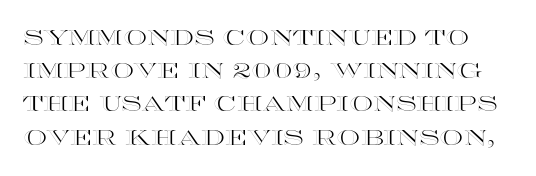
The tracking reads as untouched default to a designer's eye. Each new line begins a customary step beneath the previous one. Unmarked baselines from the first word to the last. The font's upright variant was chosen for this text.
